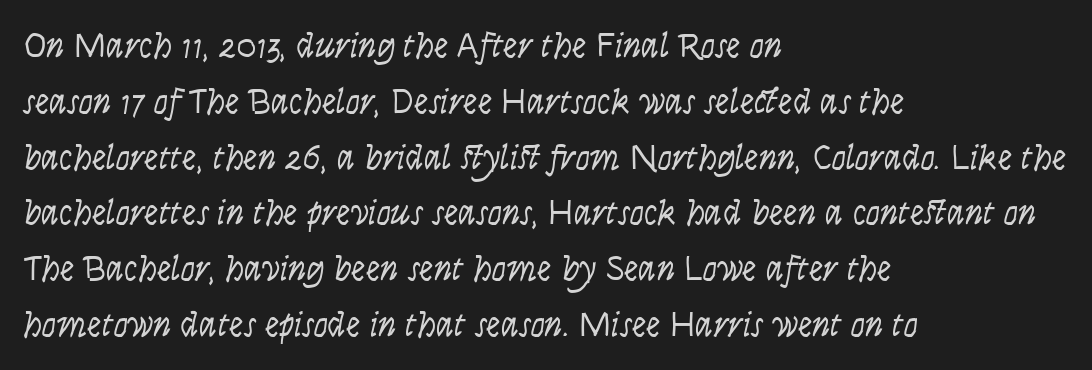
Q: Is the text bold? A: No.
Q: Is the text italic (slanted)? A: Yes.
Q: Is the typeface a serif or a sans-serif typeface? A: Sans-serif.
Q: Is the text underlined? A: No.
Q: How is the paragraph aligned? A: Left-aligned.
Q: Is the spacing between letters normal or unusually wide? A: Normal.
Q: Is the spacing between lines tight, normal or loose? A: Normal.
Q: Width (condensed, normal, or wide)? A: Condensed.
Q: Stroke contrast? A: Low.
Q: x-height? A: Large.
Q: Monospaced? A: No.
